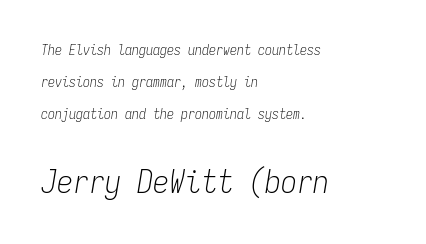
The image shows 32 px light, condensed type, italic (leaning right), monospaced; set left-aligned, loose line spacing (2.27x), normal letter spacing, not underlined; the second (bottom) block is 2.29x larger; low stroke contrast and a medium x-height.
